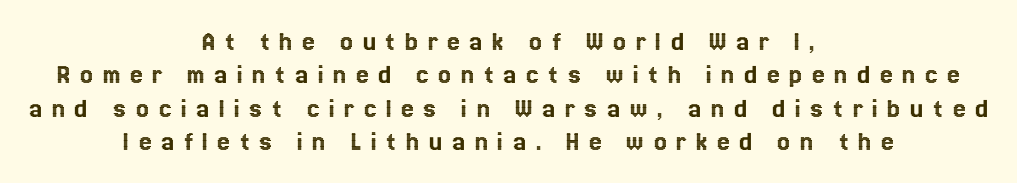
The image shows 29 px text type, upright; set centered, tight line spacing (1.15x), unusually wide letter spacing (+0.32 em), not underlined; a medium x-height.
